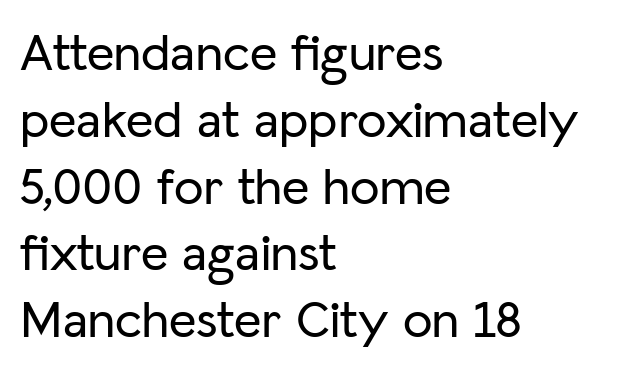
Looks like regular typesetting: each glyph gets only the width it needs. The lettering stays uniformly vertical, giving the passage a roman look. Reading down the block, your eye returns to a fixed left position each line. Vertical spacing — default. The space beneath each line is pristine and unruled. Check where the strokes stop: nothing finishes them off — pure sans.
